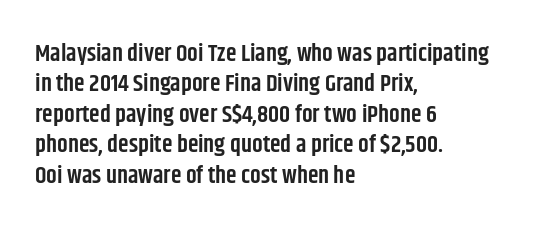
Q: Is the text bold? A: Semi-bold.
Q: Is the text italic (slanted)? A: No, it is upright.
Q: Is the text underlined? A: No.
Q: How is the paragraph aligned? A: Left-aligned.
Q: Is the spacing between letters normal or unusually wide? A: Normal.
Q: Is the spacing between lines tight, normal or loose? A: Normal.
